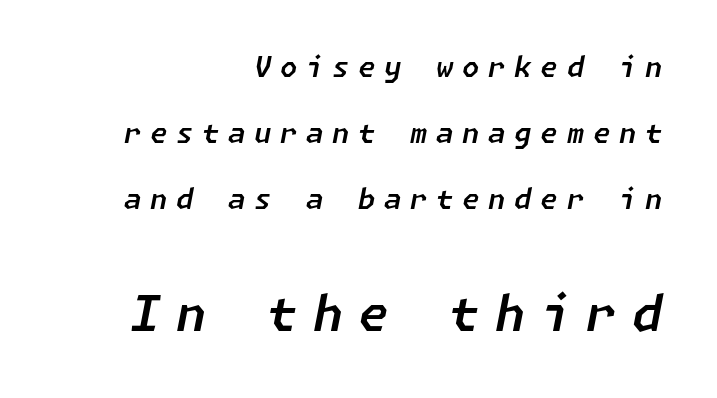
{"italic": "yes", "lean": "right", "slant_degrees": 11, "width": "normal", "stroke_contrast": "low", "x_height": "medium", "underline": "no", "align": "right", "line_spacing": "loose", "line_spacing_ratio": 2.36, "letter_spacing": "wide", "letter_spacing_em": 0.31, "larger_block": "second", "size_ratio": 1.75, "glyph_px": 49}
